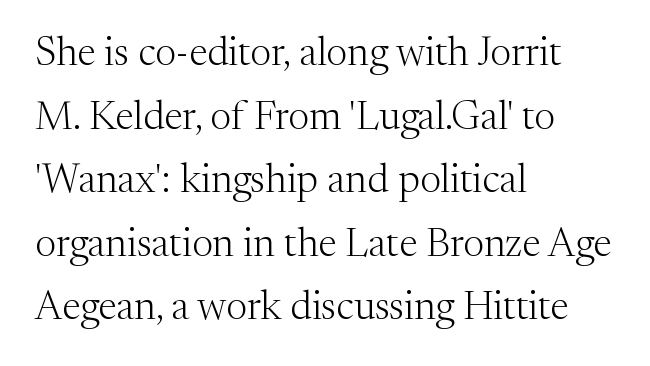
Q: Is the text bold? A: No.
Q: Is the text italic (slanted)? A: No, it is upright.
Q: Is the typeface a serif or a sans-serif typeface? A: Serif.
Q: Is the text underlined? A: No.
Q: How is the paragraph aligned? A: Left-aligned.
Q: Is the spacing between letters normal or unusually wide? A: Normal.
Q: Is the spacing between lines tight, normal or loose? A: Normal.
Q: Width (condensed, normal, or wide)? A: Normal.
Q: Stroke contrast? A: Medium.
Q: x-height? A: Medium.
Q: Monospaced? A: No.
